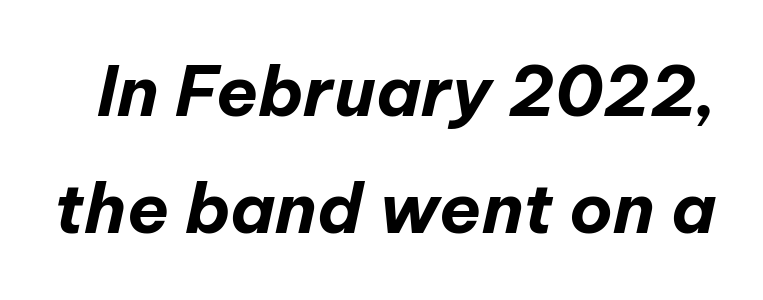
Varying glyph widths throughout — classic text-font behaviour. These lines were composed using italics. No word sits above an underline. You'd pick this weight for a headline — it's a proper bold. Whoever set this chose a conventional vertical rhythm.
